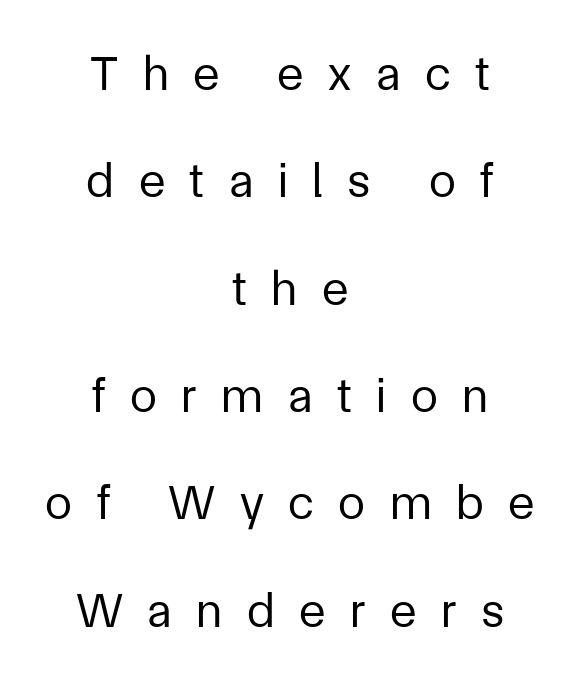
{"serif": "no", "italic": "no", "bold": "no", "weight": "regular", "width": "normal", "stroke_contrast": "low", "x_height": "medium", "monospaced": "no", "underline": "no", "align": "center", "line_spacing": "loose", "line_spacing_ratio": 2.19, "letter_spacing": "wide", "letter_spacing_em": 0.5, "glyph_px": 49}
